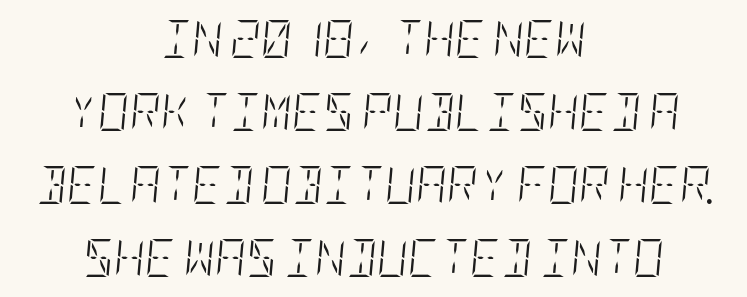
{"italic": "yes", "lean": "right", "slant_degrees": 5, "bold": "no", "weight": "light", "width": "condensed", "stroke_contrast": "low", "x_height": "large", "underline": "no", "align": "center", "line_spacing": "loose", "line_spacing_ratio": 1.92, "letter_spacing": "normal", "letter_spacing_em": 0.0, "glyph_px": 38}
